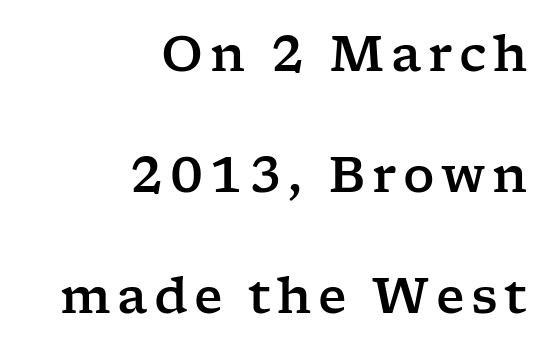
{"serif": "yes", "italic": "no", "width": "wide", "stroke_contrast": "low", "x_height": "medium", "monospaced": "no", "underline": "no", "align": "right", "line_spacing": "loose", "line_spacing_ratio": 2.47, "glyph_px": 49}
